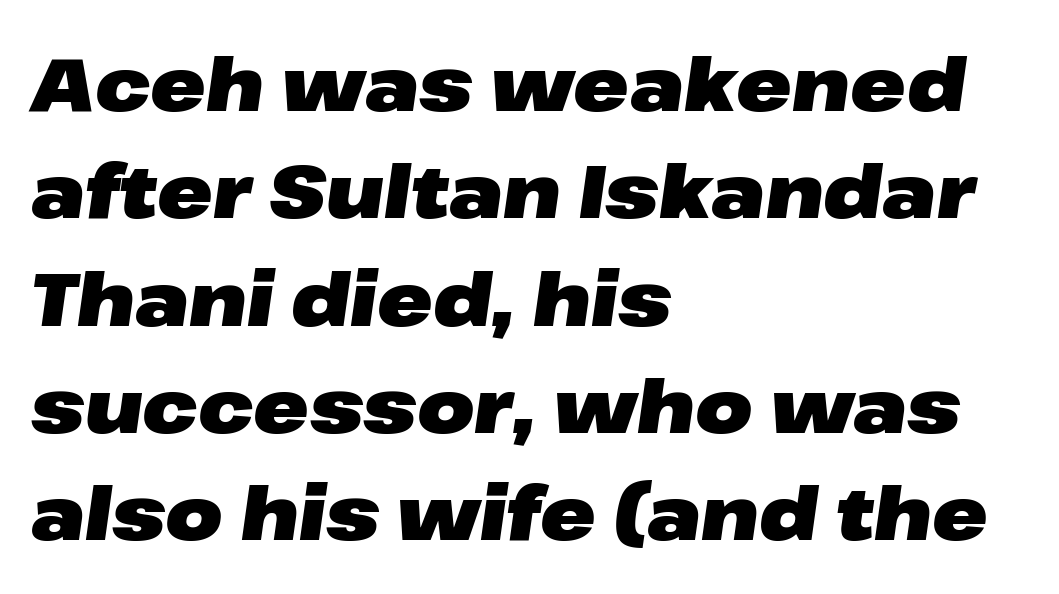
The image shows 74 px heavy, wide type, italic (leaning right); set left-aligned, normal line spacing (1.45x), normal letter spacing, not underlined; low stroke contrast and a medium x-height.
